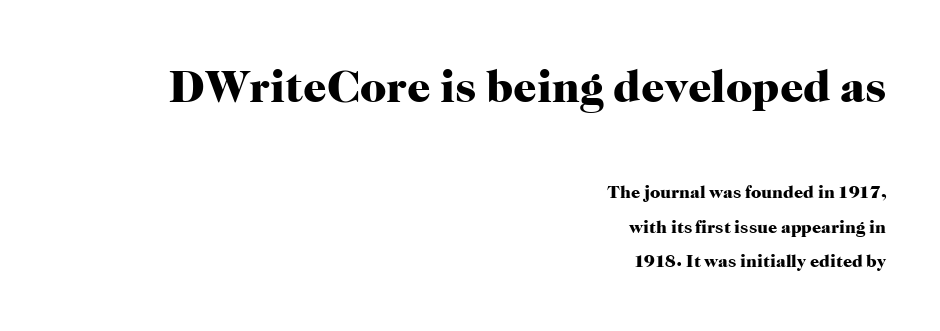
Q: Is the text bold? A: Yes.
Q: Is the text italic (slanted)? A: No, it is upright.
Q: Is the typeface a serif or a sans-serif typeface? A: Serif.
Q: Is the text underlined? A: No.
Q: How is the paragraph aligned? A: Right-aligned.
Q: Is the spacing between letters normal or unusually wide? A: Normal.
Q: Is the spacing between lines tight, normal or loose? A: Loose.
Q: Which block of text is set in a larger size, the first (top) or the second (bottom)? A: The first (top) one.
Q: Width (condensed, normal, or wide)? A: Normal.
Q: Stroke contrast? A: High.
Q: x-height? A: Medium.
Q: Monospaced? A: No.
